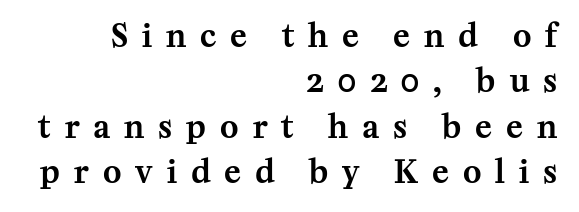
The image shows 31 px serif type, upright; set right-aligned, normal line spacing (1.46x), unusually wide letter spacing (+0.45 em), not underlined; medium stroke contrast and a medium x-height.
